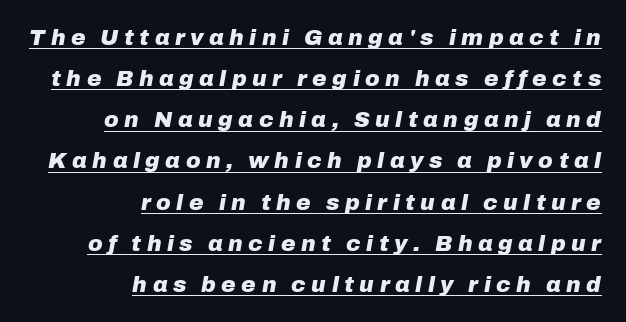
The image shows 22 px bold type, italic (leaning right); set right-aligned, line spacing 1.87x, unusually wide letter spacing (+0.25 em), underlined.
